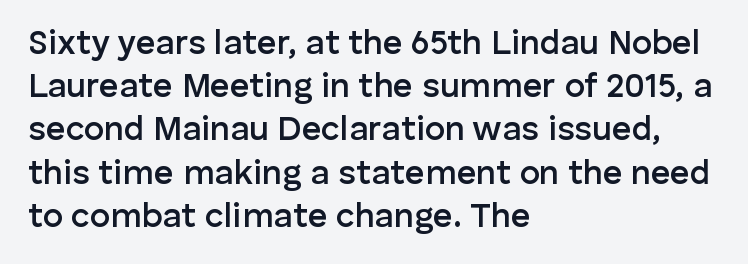
Q: Is the text bold? A: Semi-bold.
Q: Is the text italic (slanted)? A: No, it is upright.
Q: Is the typeface a serif or a sans-serif typeface? A: Sans-serif.
Q: Is the text underlined? A: No.
Q: How is the paragraph aligned? A: Left-aligned.
Q: Is the spacing between letters normal or unusually wide? A: Normal.
Q: Is the spacing between lines tight, normal or loose? A: Normal.
Q: Width (condensed, normal, or wide)? A: Normal.
Q: Stroke contrast? A: Low.
Q: x-height? A: Medium.
Q: Monospaced? A: No.
